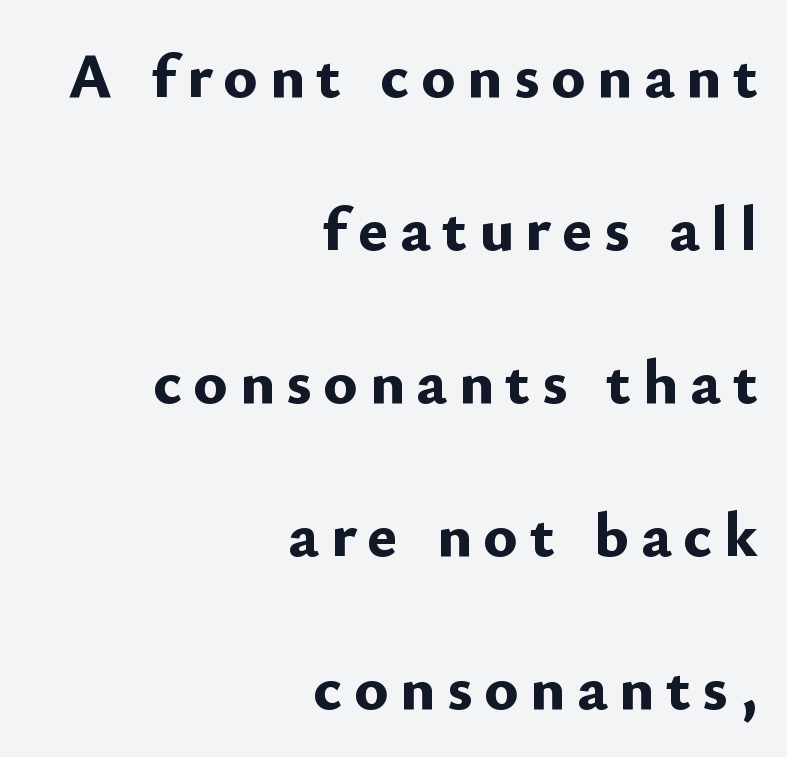
{"serif": "no", "italic": "no", "bold": "yes", "weight": "bold", "width": "normal", "stroke_contrast": "low", "x_height": "small", "monospaced": "no", "underline": "no", "align": "right", "line_spacing": "loose", "line_spacing_ratio": 2.39, "glyph_px": 64}
